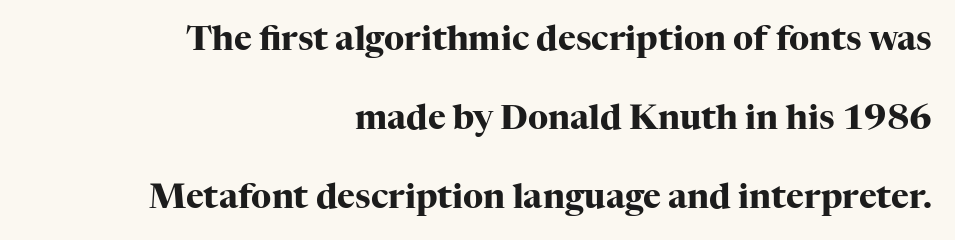
Q: Is the text bold? A: Yes.
Q: Is the text italic (slanted)? A: No, it is upright.
Q: Is the typeface a serif or a sans-serif typeface? A: Serif.
Q: Is the text underlined? A: No.
Q: How is the paragraph aligned? A: Right-aligned.
Q: Is the spacing between letters normal or unusually wide? A: Normal.
Q: Is the spacing between lines tight, normal or loose? A: Loose.
Q: Width (condensed, normal, or wide)? A: Normal.
Q: Stroke contrast? A: High.
Q: x-height? A: Medium.
Q: Monospaced? A: No.
